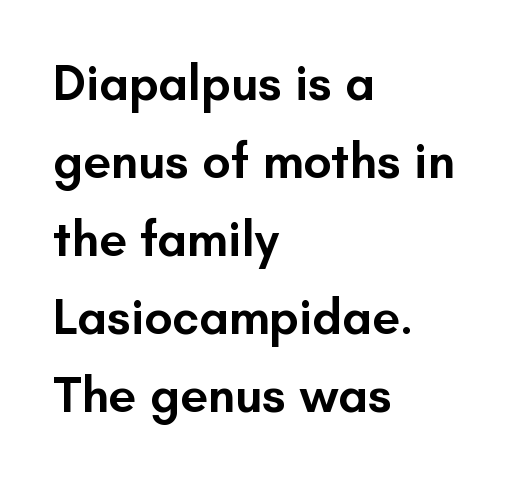
The image shows 50 px semibold sans-serif type, upright; set left-aligned, normal line spacing (1.56x), normal letter spacing, not underlined; low stroke contrast and a small x-height.
